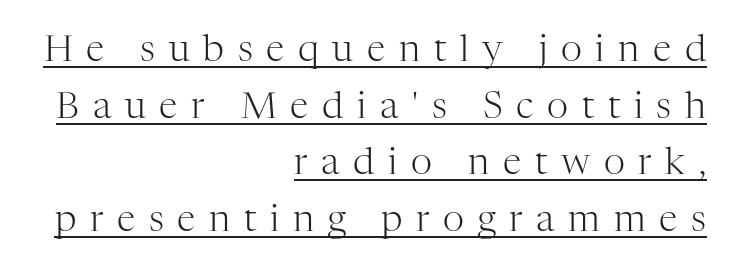
The image shows 37 px light serif type, upright; set right-aligned, normal line spacing (1.53x), unusually wide letter spacing (+0.37 em), underlined; high stroke contrast and a medium x-height.
